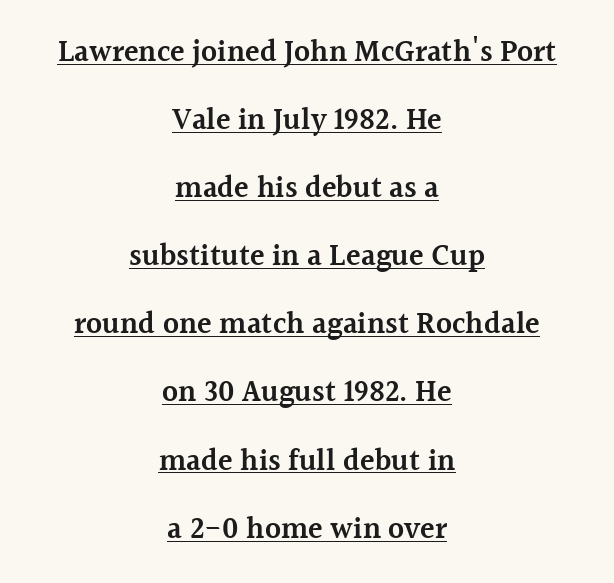
The image shows 30 px semibold serif type, upright; set centered, loose line spacing (2.27x), normal letter spacing, underlined; a medium x-height.
